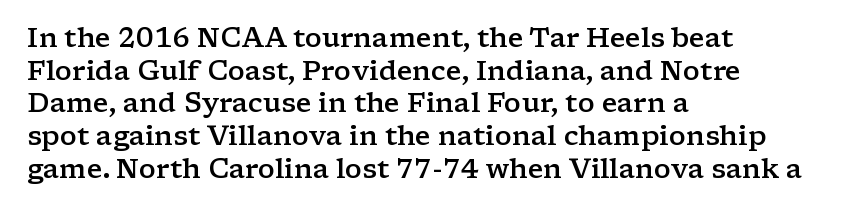
The rendering uses a semibold face; strokes are thickened but not to full bold. Inter-character spacing is left at the font's built-in metrics. Quick note: not italic, upright. Which margin do the lines hug? The left one — the right edge is uneven.
